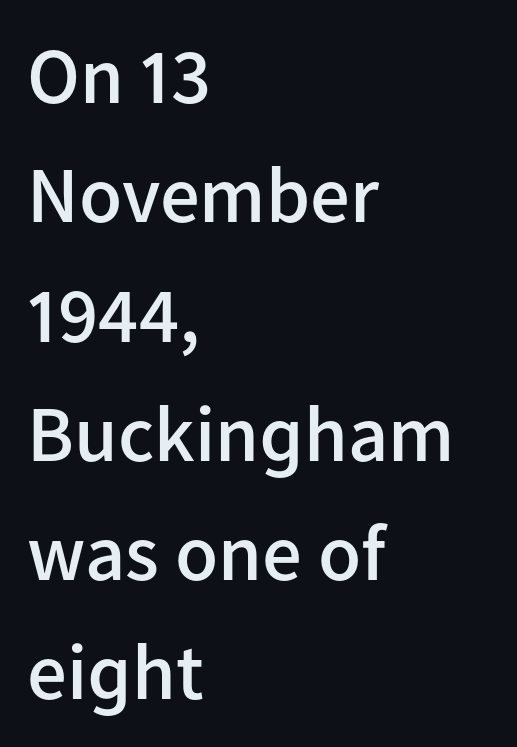
{"serif": "no", "italic": "no", "bold": "semi", "weight": "semibold", "width": "normal", "stroke_contrast": "low", "x_height": "medium", "monospaced": "no", "underline": "no", "align": "left", "line_spacing": "normal", "line_spacing_ratio": 1.51, "letter_spacing": "normal", "letter_spacing_em": 0.0, "glyph_px": 79}
